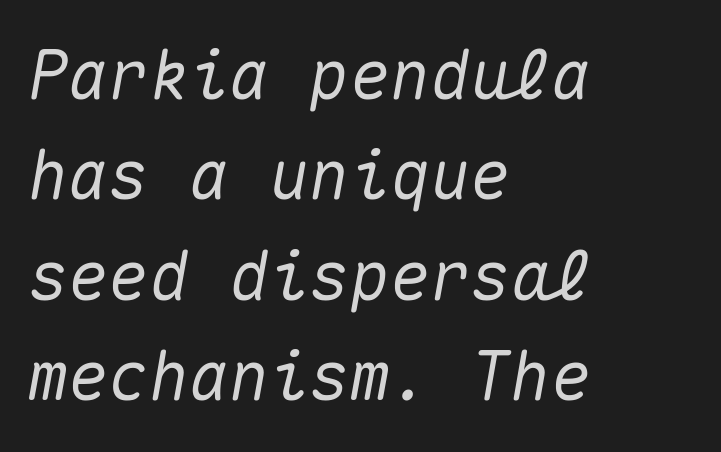
The image shows 67 px text type, italic (leaning right), monospaced; set left-aligned, normal line spacing (1.5x), normal letter spacing, not underlined; medium stroke contrast and a medium x-height.
